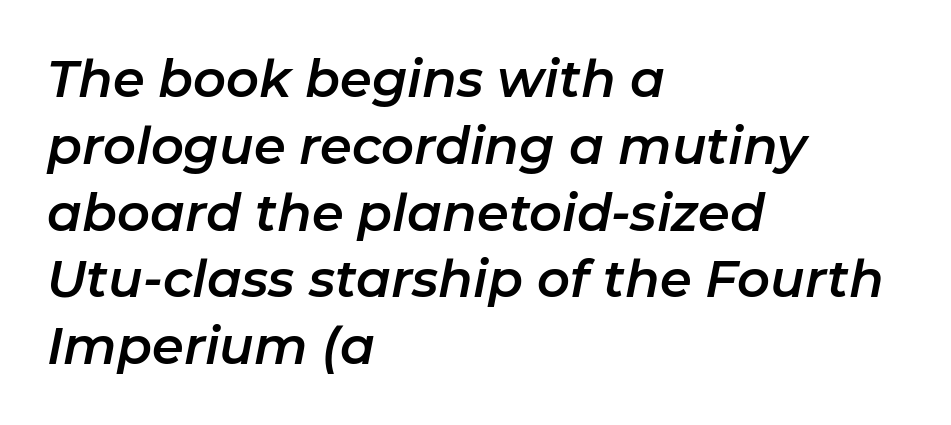
Proportional: the letters do not fall into vertical columns. Students, note that the glyphs here touch the page at normal intervals. Underlining? Definitely not there. The setting favours the left margin, as ordinary paragraphs usually do. Compared with ordinary roman type, these characters are visibly tilted. The leading is moderate, giving the passage an even texture.
